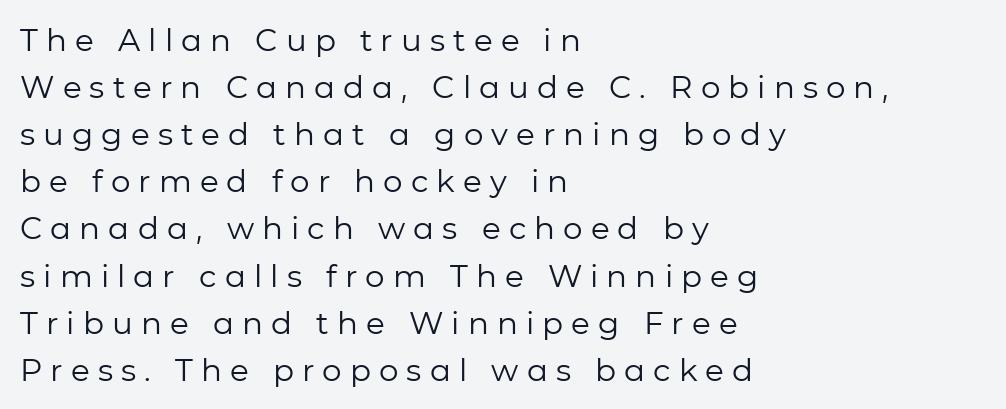
Line beginnings align vertically; line endings do not. A typesetter would label this face a sans. Posture: vertical. Each row of text sits above clean, open space.
